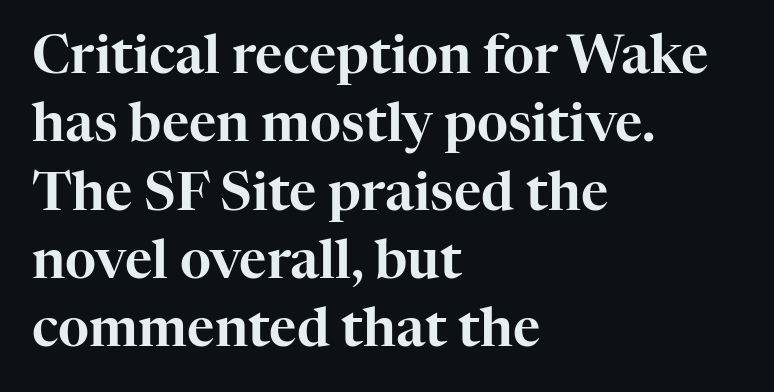
The image shows 53 px serif type, upright; set left-aligned, normal line spacing (1.29x), normal letter spacing, not underlined; high stroke contrast and a medium x-height.
